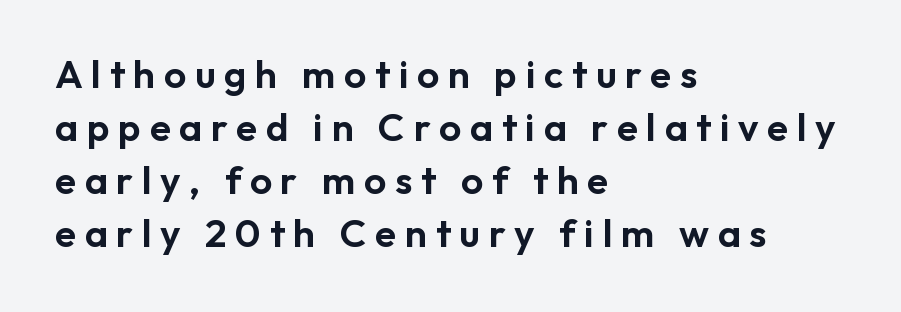
Q: Is the text italic (slanted)? A: No, it is upright.
Q: Is the typeface a serif or a sans-serif typeface? A: Sans-serif.
Q: Is the text underlined? A: No.
Q: How is the paragraph aligned? A: Left-aligned.
Q: Is the spacing between letters normal or unusually wide? A: Unusually wide.
Q: Is the spacing between lines tight, normal or loose? A: Normal.
Q: Width (condensed, normal, or wide)? A: Normal.
Q: Stroke contrast? A: Low.
Q: x-height? A: Medium.
Q: Monospaced? A: No.
